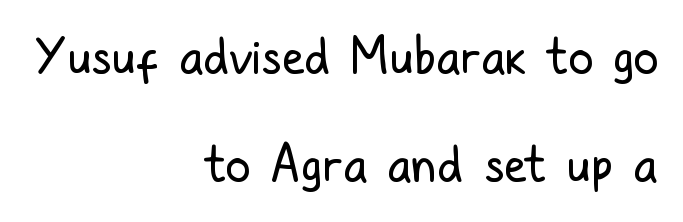
Q: Is the text bold? A: No.
Q: Is the text italic (slanted)? A: No, it is upright.
Q: Is the typeface a serif or a sans-serif typeface? A: Sans-serif.
Q: Is the text underlined? A: No.
Q: How is the paragraph aligned? A: Right-aligned.
Q: Is the spacing between letters normal or unusually wide? A: Normal.
Q: Is the spacing between lines tight, normal or loose? A: Loose.
Q: Width (condensed, normal, or wide)? A: Condensed.
Q: Stroke contrast? A: Low.
Q: x-height? A: Medium.
Q: Monospaced? A: No.
